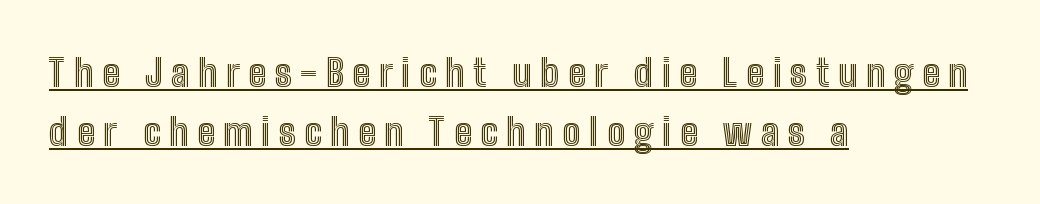
The image shows 38 px condensed type, upright; set left-aligned, normal line spacing (1.55x), unusually wide letter spacing (+0.23 em), underlined; a medium x-height.
